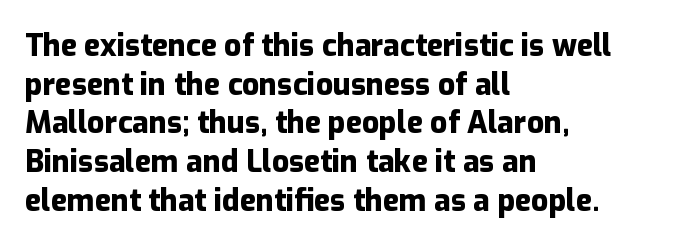
{"serif": "no", "italic": "no", "bold": "yes", "weight": "heavy", "width": "normal", "stroke_contrast": "low", "x_height": "medium", "monospaced": "no", "underline": "no", "align": "left", "line_spacing": "normal", "line_spacing_ratio": 1.29, "letter_spacing": "normal", "letter_spacing_em": 0.0, "glyph_px": 30}
